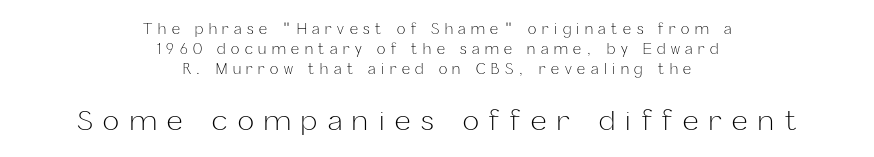
{"italic": "no", "bold": "no", "underline": "no", "align": "center", "line_spacing": "normal", "line_spacing_ratio": 1.44, "letter_spacing": "wide", "letter_spacing_em": 0.4, "larger_block": "second", "size_ratio": 1.93, "glyph_px": 27}
